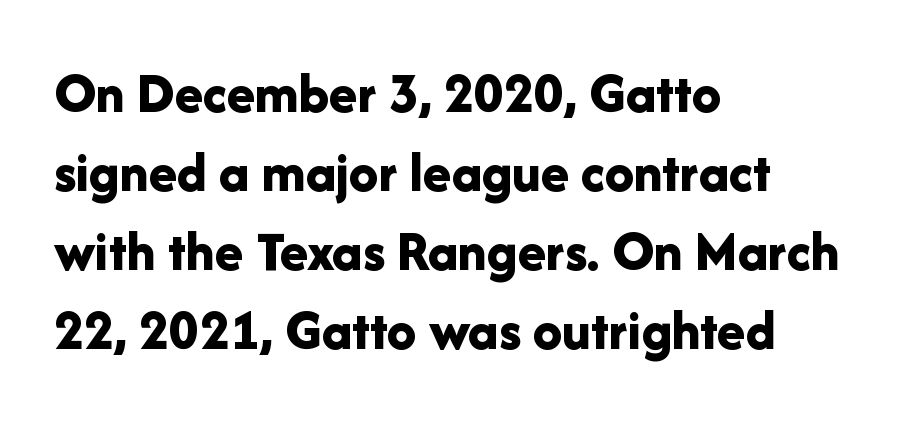
{"serif": "no", "italic": "no", "bold": "yes", "weight": "bold", "width": "normal", "stroke_contrast": "low", "x_height": "medium", "monospaced": "no", "underline": "no", "align": "left", "line_spacing": "normal", "line_spacing_ratio": 1.36, "letter_spacing": "normal", "letter_spacing_em": 0.0, "glyph_px": 58}
